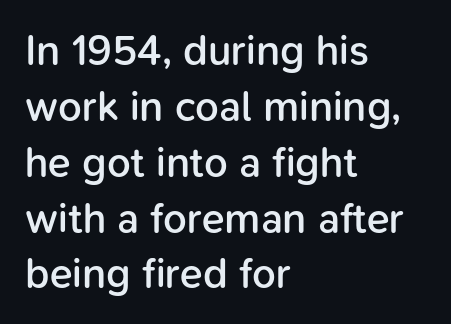
Q: Is the text bold? A: Semi-bold.
Q: Is the text italic (slanted)? A: No, it is upright.
Q: Is the typeface a serif or a sans-serif typeface? A: Sans-serif.
Q: Is the text underlined? A: No.
Q: How is the paragraph aligned? A: Left-aligned.
Q: Is the spacing between letters normal or unusually wide? A: Normal.
Q: Is the spacing between lines tight, normal or loose? A: Normal.
Q: Width (condensed, normal, or wide)? A: Normal.
Q: Stroke contrast? A: Low.
Q: x-height? A: Medium.
Q: Monospaced? A: No.
